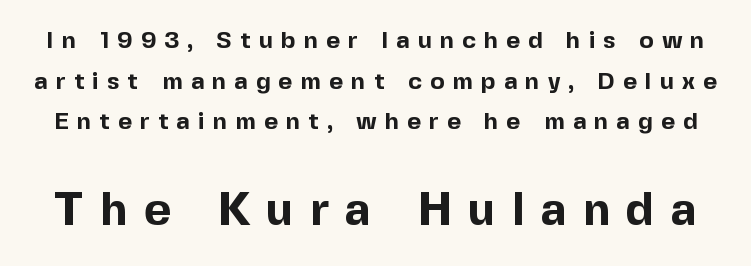
{"serif": "no", "italic": "no", "bold": "yes", "weight": "bold", "width": "normal", "x_height": "medium", "monospaced": "no", "underline": "no", "line_spacing": "normal", "line_spacing_ratio": 1.69, "letter_spacing": "wide", "letter_spacing_em": 0.34, "larger_block": "second", "size_ratio": 1.96, "glyph_px": 47}
